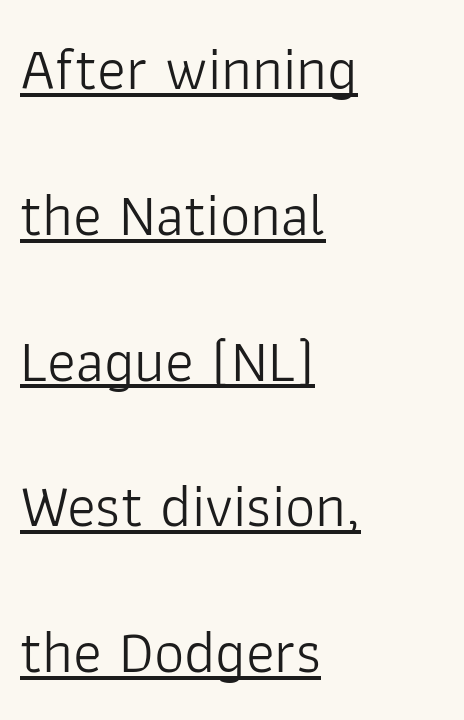
{"serif": "no", "italic": "no", "bold": "no", "weight": "light", "width": "normal", "stroke_contrast": "low", "x_height": "medium", "monospaced": "no", "underline": "yes", "align": "left", "line_spacing": "loose", "line_spacing_ratio": 2.43, "letter_spacing": "normal", "letter_spacing_em": 0.0, "glyph_px": 60}
